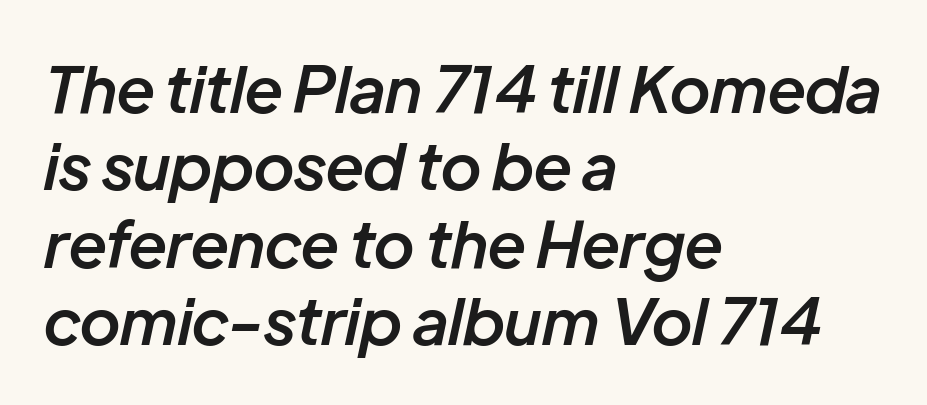
The image shows 64 px semibold type, italic (leaning right); set left-aligned, line spacing 1.21x, normal letter spacing, not underlined; low stroke contrast and a medium x-height.
